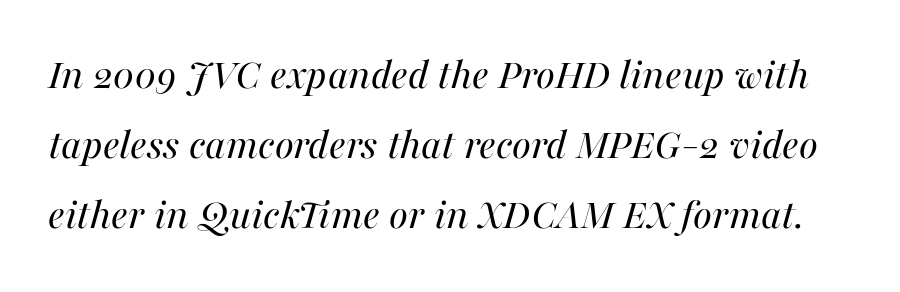
{"italic": "yes", "lean": "right", "slant_degrees": 16, "bold": "no", "weight": "regular", "width": "normal", "stroke_contrast": "medium", "x_height": "medium", "monospaced": "no", "underline": "no", "line_spacing": "normal", "line_spacing_ratio": 1.56, "letter_spacing": "normal", "letter_spacing_em": 0.0, "glyph_px": 45}
